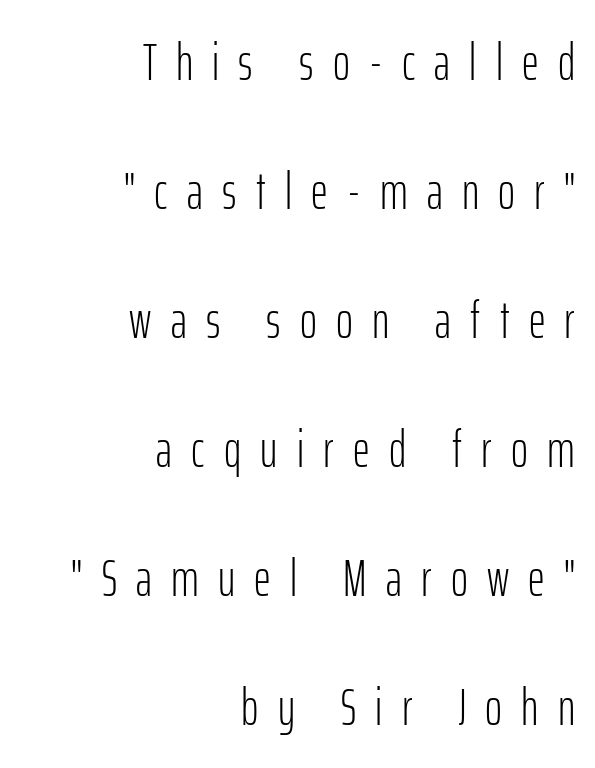
Serif or sans? Sans — the stroke terminals are bare. Nope, not italic — everything's standing straight. The passage shown is not underscored anywhere. The letterforms sit at book weight or below. Characters follow at a spacing far wider than the type designer built in.
